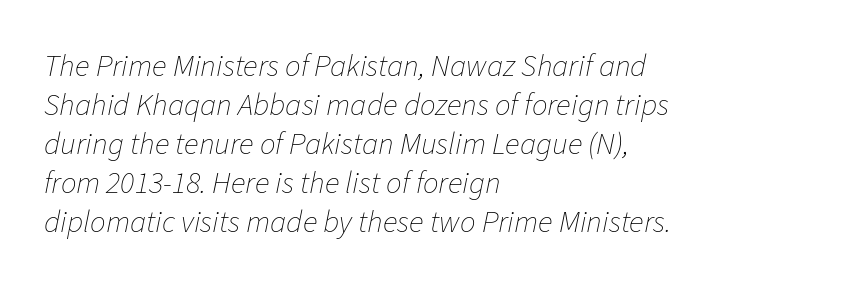
The image shows 31 px thin type, italic (leaning right); set left-aligned, normal line spacing (1.26x), normal letter spacing, not underlined; low stroke contrast and a medium x-height.
